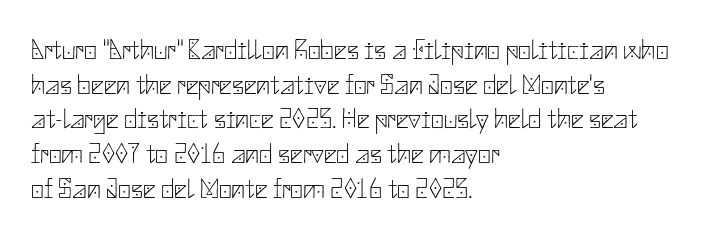
Q: Is the text bold? A: No.
Q: Is the text italic (slanted)? A: No, it is upright.
Q: Is the typeface a serif or a sans-serif typeface? A: Sans-serif.
Q: Is the text underlined? A: No.
Q: How is the paragraph aligned? A: Left-aligned.
Q: Is the spacing between letters normal or unusually wide? A: Normal.
Q: Width (condensed, normal, or wide)? A: Normal.
Q: Stroke contrast? A: Low.
Q: x-height? A: Small.
